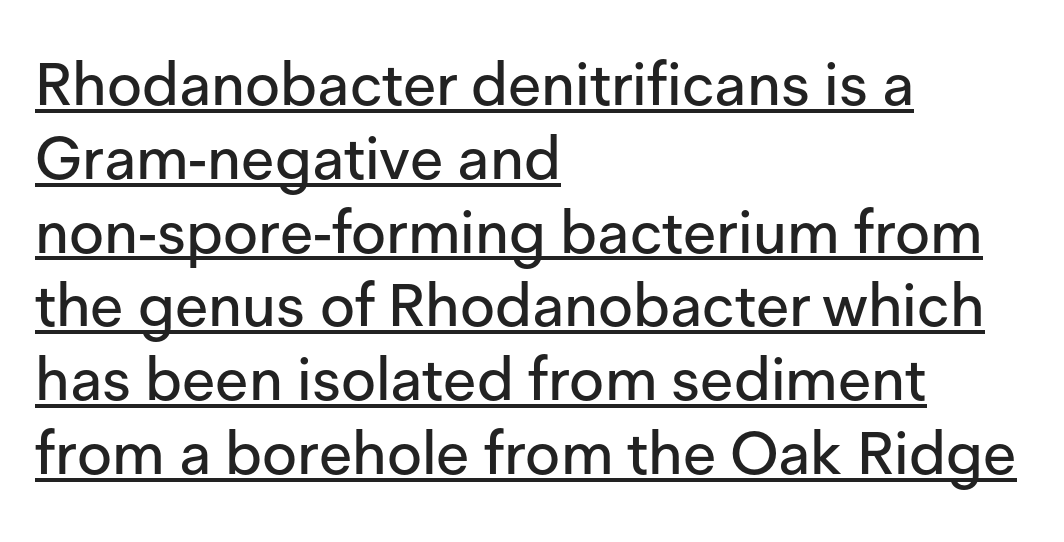
{"serif": "no", "italic": "no", "width": "normal", "stroke_contrast": "low", "x_height": "medium", "monospaced": "no", "underline": "yes", "align": "left", "line_spacing_ratio": 1.23, "letter_spacing": "normal", "letter_spacing_em": 0.0, "glyph_px": 60}
